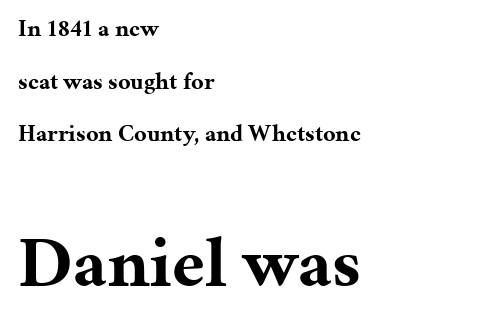
Q: Is the text bold? A: Yes.
Q: Is the text italic (slanted)? A: No, it is upright.
Q: Is the typeface a serif or a sans-serif typeface? A: Serif.
Q: Is the text underlined? A: No.
Q: How is the paragraph aligned? A: Left-aligned.
Q: Is the spacing between letters normal or unusually wide? A: Normal.
Q: Is the spacing between lines tight, normal or loose? A: Loose.
Q: Which block of text is set in a larger size, the first (top) or the second (bottom)? A: The second (bottom) one.
Q: Width (condensed, normal, or wide)? A: Normal.
Q: Stroke contrast? A: Medium.
Q: x-height? A: Medium.
Q: Monospaced? A: No.
